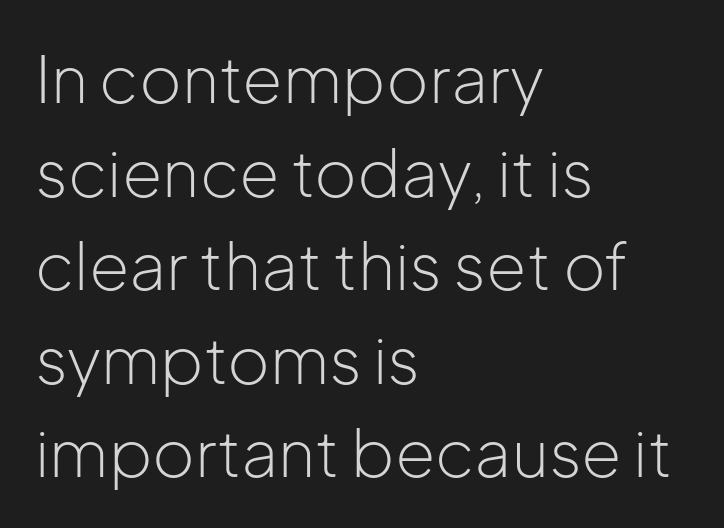
Q: Is the text bold? A: No.
Q: Is the text italic (slanted)? A: No, it is upright.
Q: Is the typeface a serif or a sans-serif typeface? A: Sans-serif.
Q: Is the text underlined? A: No.
Q: How is the paragraph aligned? A: Left-aligned.
Q: Is the spacing between letters normal or unusually wide? A: Normal.
Q: Is the spacing between lines tight, normal or loose? A: Normal.
Q: Width (condensed, normal, or wide)? A: Normal.
Q: Stroke contrast? A: Low.
Q: x-height? A: Medium.
Q: Monospaced? A: No.
